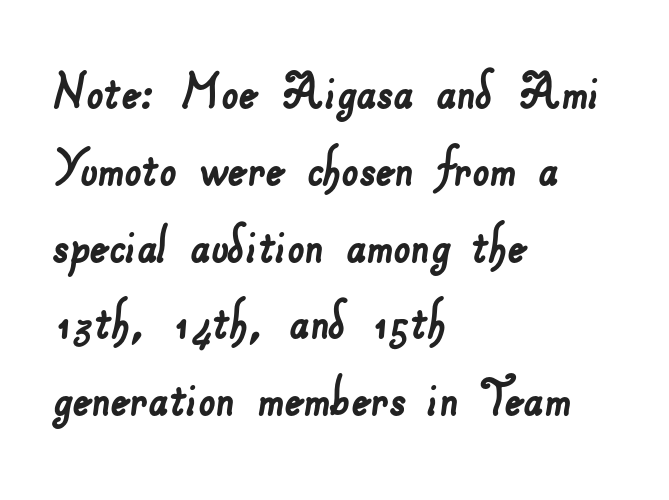
Q: Is the typeface a serif or a sans-serif typeface? A: Sans-serif.
Q: Is the text underlined? A: No.
Q: How is the paragraph aligned? A: Left-aligned.
Q: Is the spacing between letters normal or unusually wide? A: Normal.
Q: Is the spacing between lines tight, normal or loose? A: Normal.
Q: Width (condensed, normal, or wide)? A: Normal.
Q: Stroke contrast? A: Low.
Q: x-height? A: Small.
Q: Monospaced? A: No.
